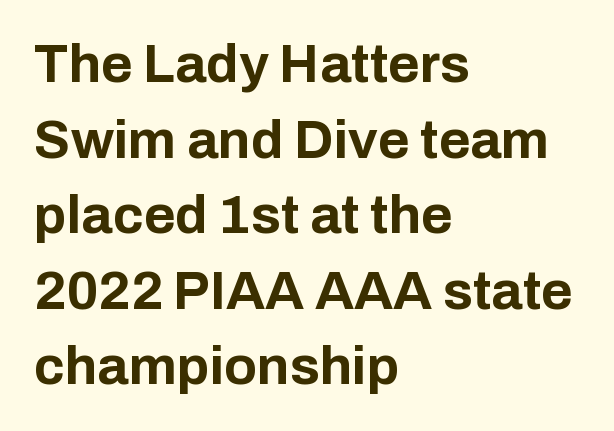
Q: Is the text bold? A: Yes.
Q: Is the text italic (slanted)? A: No, it is upright.
Q: Is the typeface a serif or a sans-serif typeface? A: Sans-serif.
Q: Is the text underlined? A: No.
Q: How is the paragraph aligned? A: Left-aligned.
Q: Is the spacing between letters normal or unusually wide? A: Normal.
Q: Is the spacing between lines tight, normal or loose? A: Normal.
Q: Width (condensed, normal, or wide)? A: Normal.
Q: Stroke contrast? A: Low.
Q: x-height? A: Medium.
Q: Monospaced? A: No.
